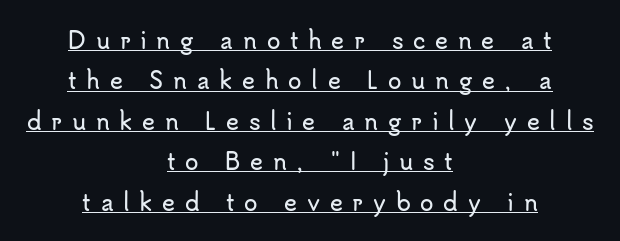
Q: Is the text italic (slanted)? A: No, it is upright.
Q: Is the text underlined? A: Yes.
Q: How is the paragraph aligned? A: Centered.
Q: Is the spacing between letters normal or unusually wide? A: Unusually wide.
